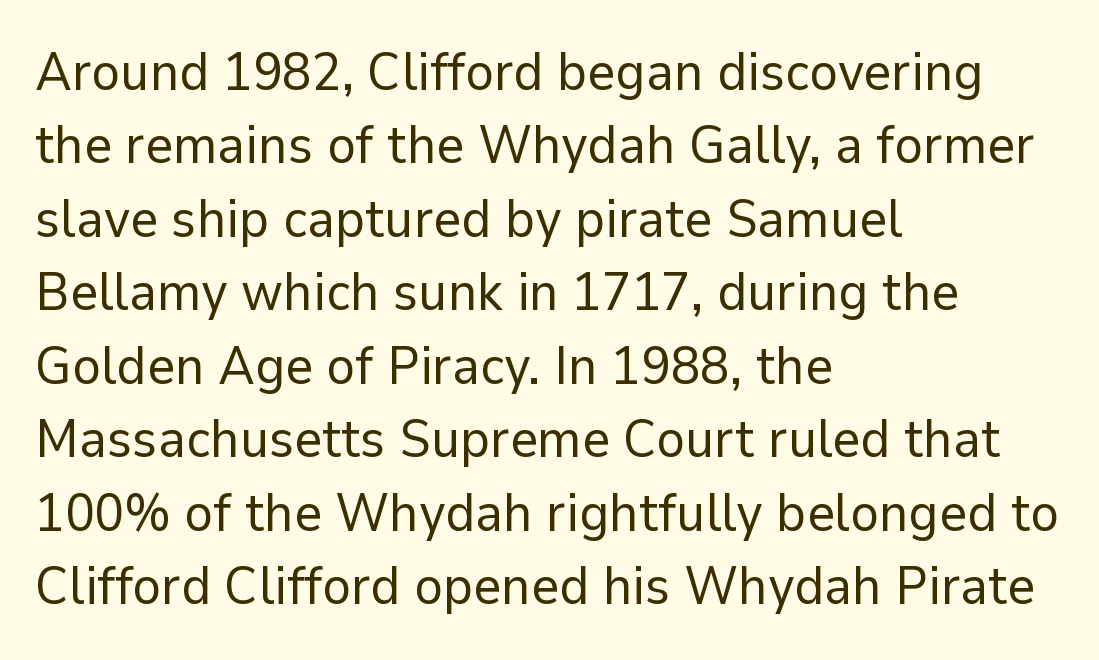
Rendered with straight, roman letterforms. Is there much room between lines? A standard amount, neither cramped nor airy. All the whitespace from short lines collects on the right. Type style note: lacks serifs.
